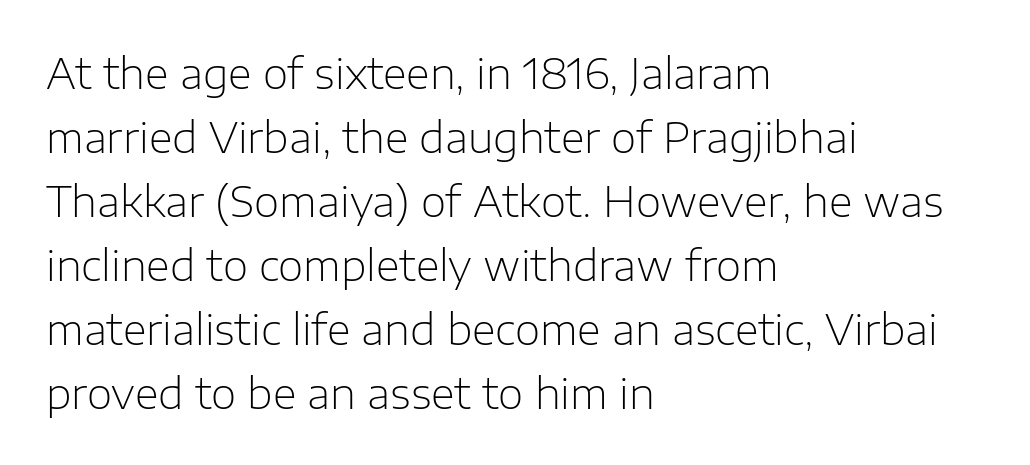
{"serif": "no", "italic": "no", "bold": "no", "weight": "light", "width": "normal", "stroke_contrast": "low", "x_height": "medium", "monospaced": "no", "underline": "no", "align": "left", "line_spacing": "normal", "line_spacing_ratio": 1.56, "letter_spacing": "normal", "letter_spacing_em": 0.0, "glyph_px": 41}
